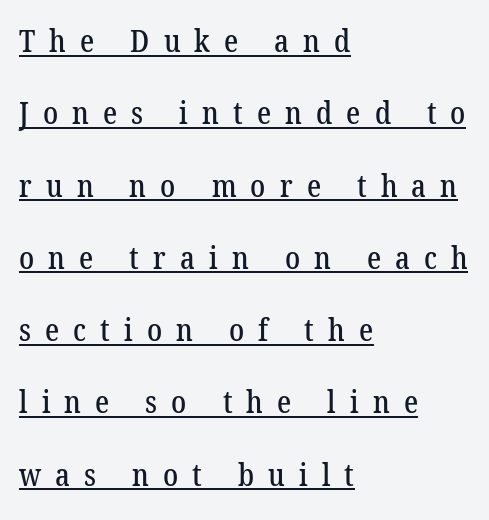
These lines are set flush left with a ragged right edge. Yep, those are serifs on the letters. Students, observe: this is what heavily led, spacious text looks like. The face used here appears with an underline applied. Display-style spreading of the glyphs; the letterfit is very open. Think of a printed novel: that variable character pitch is what you see here.
